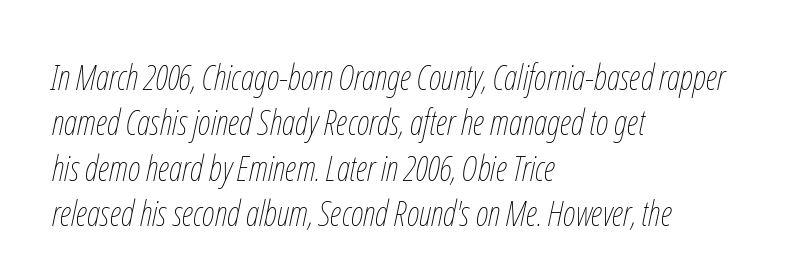
The lines are quadded left. Students, note that the glyphs here touch the page at normal intervals. Descenders are the only things crossing below the line. The cut favours lightness, reaching ordinary text weight at its darkest. Here the designer chose a conventional face with non-uniform glyph widths. Leading matches the norm, producing a regular column.
